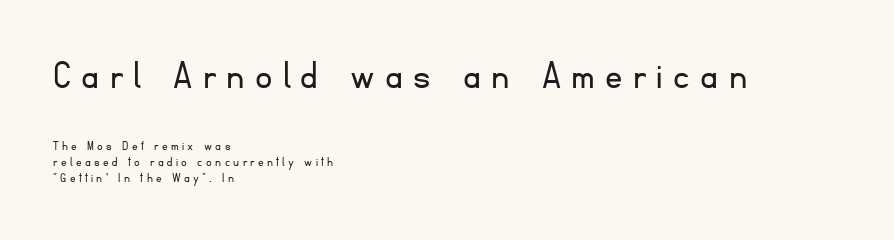
{"serif": "no", "italic": "no", "bold": "no", "weight": "light", "width": "normal", "stroke_contrast": "low", "x_height": "small", "monospaced": "no", "underline": "no", "align": "left", "line_spacing_ratio": 1.17, "letter_spacing": "wide", "letter_spacing_em": 0.24, "larger_block": "first", "size_ratio": 3.07, "glyph_px": 43}
